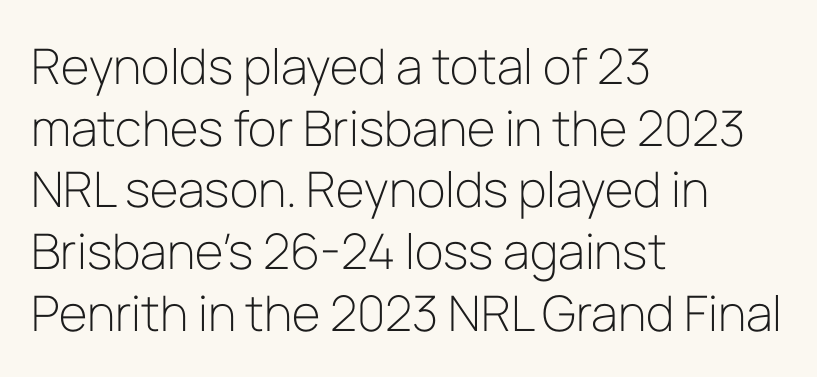
Vertical stems look standard width or narrower in stroke. Quick note: underline off. Leading matches the norm, producing a regular column. A classic flush-left, rag-right setting is used for this passage.
